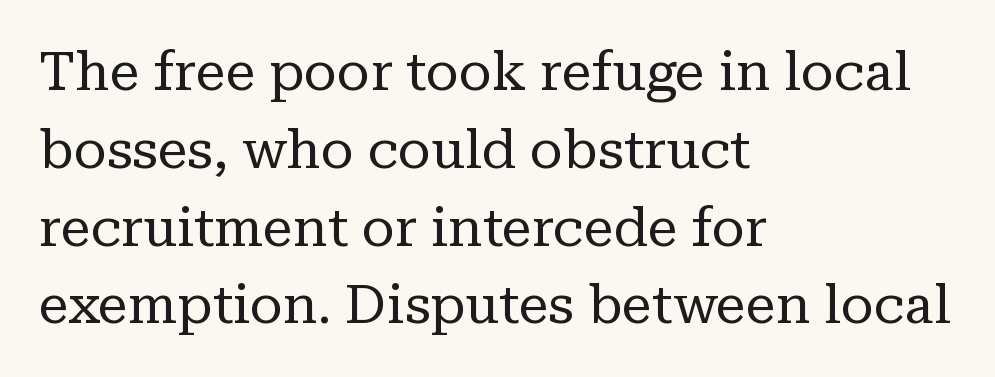
{"serif": "yes", "italic": "no", "bold": "no", "weight": "regular", "width": "normal", "stroke_contrast": "low", "x_height": "medium", "monospaced": "no", "underline": "no", "align": "left", "line_spacing": "normal", "line_spacing_ratio": 1.44, "letter_spacing": "normal", "letter_spacing_em": 0.0, "glyph_px": 54}
